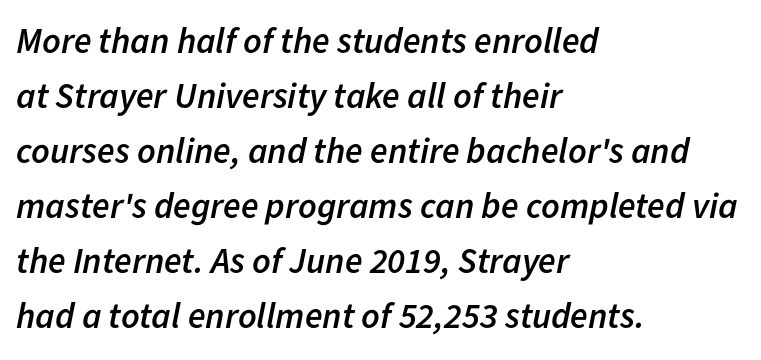
{"italic": "yes", "lean": "right", "slant_degrees": 11, "bold": "semi", "weight": "semibold", "width": "normal", "stroke_contrast": "low", "x_height": "medium", "monospaced": "no", "underline": "no", "align": "left", "line_spacing": "normal", "line_spacing_ratio": 1.53, "letter_spacing": "normal", "letter_spacing_em": 0.0, "glyph_px": 36}
